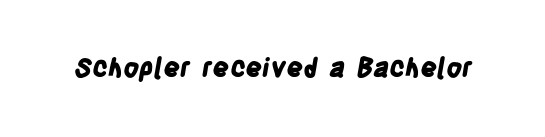
Q: Is the text bold? A: Yes.
Q: Is the text underlined? A: No.
Q: Is the spacing between letters normal or unusually wide? A: Normal.
